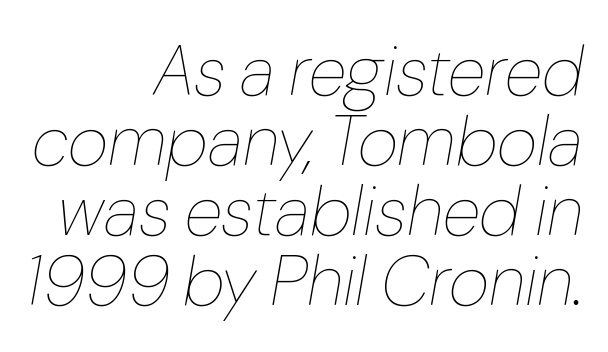
The image shows 70 px thin type, italic (leaning right); set right-aligned, tight line spacing (1.0x), normal letter spacing, not underlined; low stroke contrast and a medium x-height.
